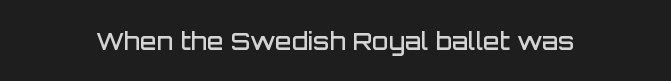
Q: Is the text bold? A: Semi-bold.
Q: Is the text italic (slanted)? A: No, it is upright.
Q: Is the text underlined? A: No.
Q: Is the spacing between letters normal or unusually wide? A: Normal.
